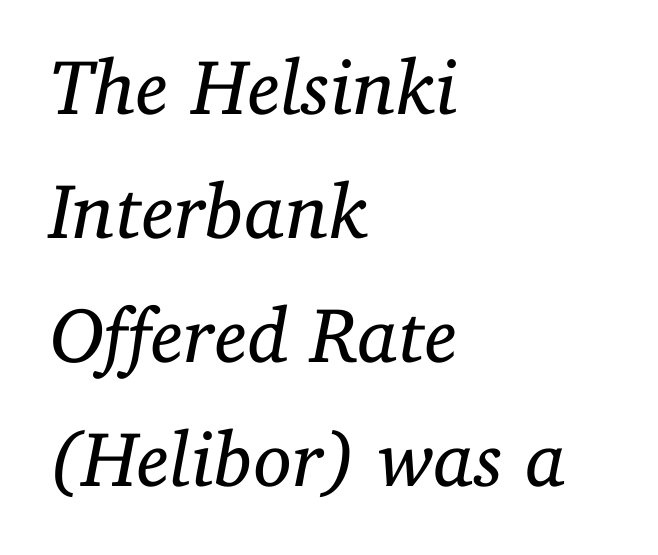
Q: Is the text bold? A: No.
Q: Is the text italic (slanted)? A: Yes, it leans right by about 11 degrees.
Q: Is the typeface a serif or a sans-serif typeface? A: Serif.
Q: Is the text underlined? A: No.
Q: How is the paragraph aligned? A: Left-aligned.
Q: Is the spacing between letters normal or unusually wide? A: Normal.
Q: Is the spacing between lines tight, normal or loose? A: Normal.
Q: Width (condensed, normal, or wide)? A: Normal.
Q: Stroke contrast? A: Low.
Q: x-height? A: Medium.
Q: Monospaced? A: No.
